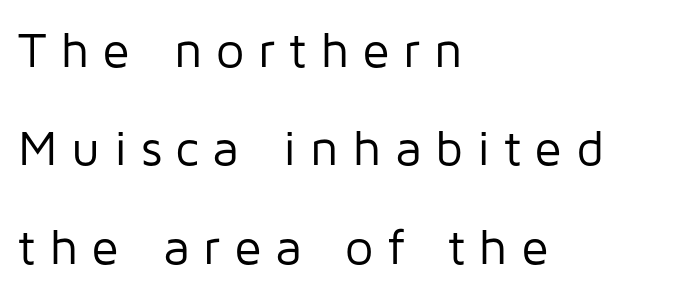
Q: Is the text bold? A: No.
Q: Is the text italic (slanted)? A: No, it is upright.
Q: Is the typeface a serif or a sans-serif typeface? A: Sans-serif.
Q: Is the text underlined? A: No.
Q: How is the paragraph aligned? A: Left-aligned.
Q: Is the spacing between letters normal or unusually wide? A: Unusually wide.
Q: Is the spacing between lines tight, normal or loose? A: Loose.
Q: Width (condensed, normal, or wide)? A: Normal.
Q: Stroke contrast? A: Low.
Q: x-height? A: Medium.
Q: Monospaced? A: No.
